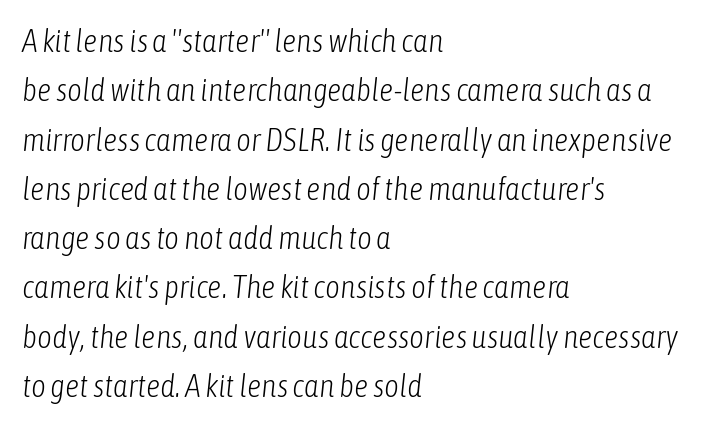
The image shows 32 px light, condensed type, italic (leaning right); set left-aligned, normal line spacing (1.54x), normal letter spacing, not underlined; low stroke contrast and a medium x-height.
